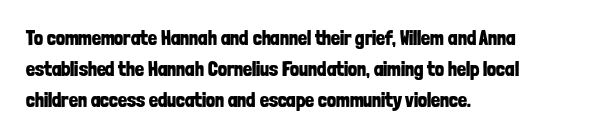
{"italic": "no", "bold": "yes", "underline": "no", "align": "left", "line_spacing": "normal", "line_spacing_ratio": 1.56, "letter_spacing": "normal", "letter_spacing_em": 0.0, "glyph_px": 20}
